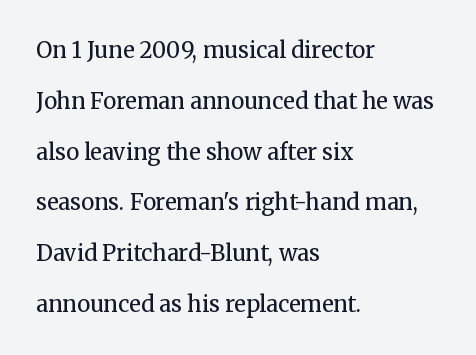
Q: Is the text bold? A: No.
Q: Is the text italic (slanted)? A: No, it is upright.
Q: Is the text underlined? A: No.
Q: How is the paragraph aligned? A: Left-aligned.
Q: Is the spacing between letters normal or unusually wide? A: Normal.
Q: Is the spacing between lines tight, normal or loose? A: Loose.
